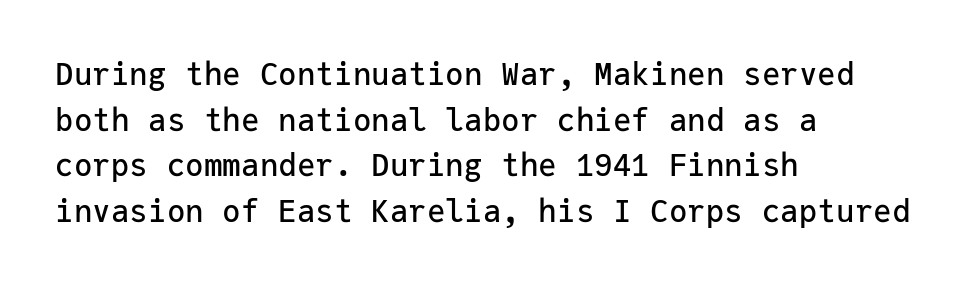
Q: Is the text italic (slanted)? A: No, it is upright.
Q: Is the typeface a serif or a sans-serif typeface? A: Sans-serif.
Q: Is the text underlined? A: No.
Q: How is the paragraph aligned? A: Left-aligned.
Q: Is the spacing between letters normal or unusually wide? A: Normal.
Q: Is the spacing between lines tight, normal or loose? A: Normal.
Q: Width (condensed, normal, or wide)? A: Normal.
Q: Stroke contrast? A: Low.
Q: x-height? A: Medium.
Q: Monospaced? A: Yes.
